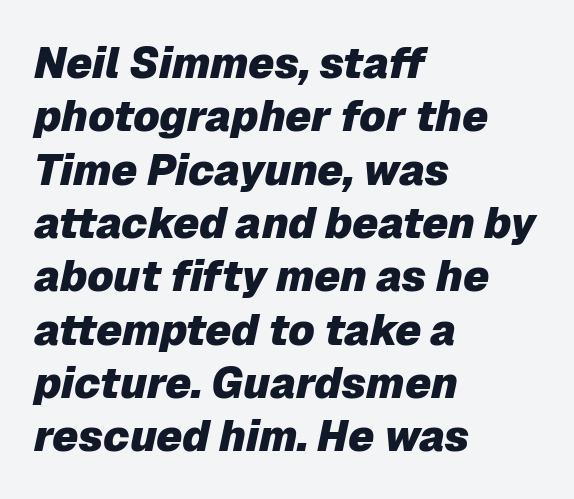
Rule under the text: the space is simply empty. The text carries the slant typical of an italic or oblique font. The passage shown is typed in a proportional face where columns would drift. The typesetter chose a ragged-right arrangement here. Words appear dense and cohesive because spacing is normal. A dark, heavy texture on the line: the type is bold.
